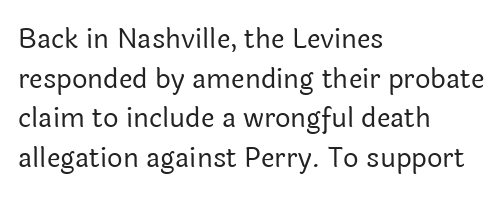
Notice how descenders clear the ascenders below comfortably — that's standard leading. Inter-character spacing is left at the font's built-in metrics. Bare-footed words on every line. The strokes are not fattened; the text isn't bold. A student would call this left alignment; a typographer would say flush left, rag right.
